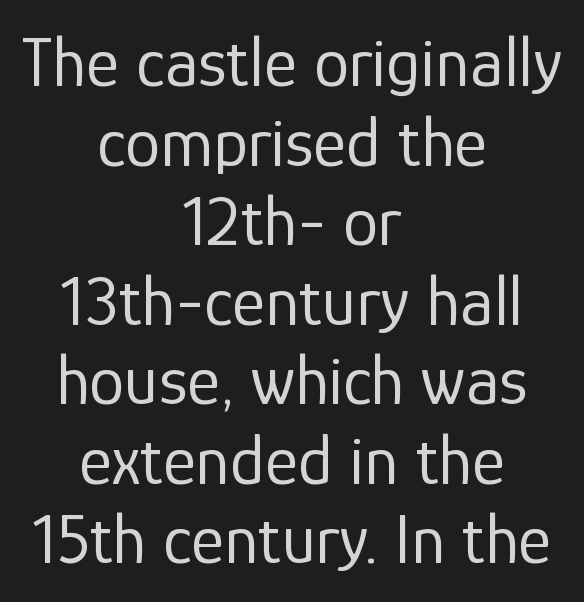
Horizontally, the lines are justified to the midpoint only. The letters look calm and open, with moderate or lighter stems. The characters display no serif detailing; their extremities are plain. Each letter keeps its own natural width here, so spacing adapts to shape. Style check: upright.
